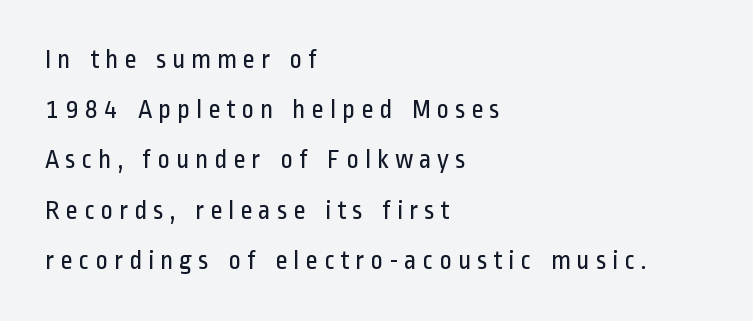
Q: Is the text bold? A: No.
Q: Is the text italic (slanted)? A: No, it is upright.
Q: Is the text underlined? A: No.
Q: How is the paragraph aligned? A: Left-aligned.
Q: Is the spacing between letters normal or unusually wide? A: Unusually wide.
